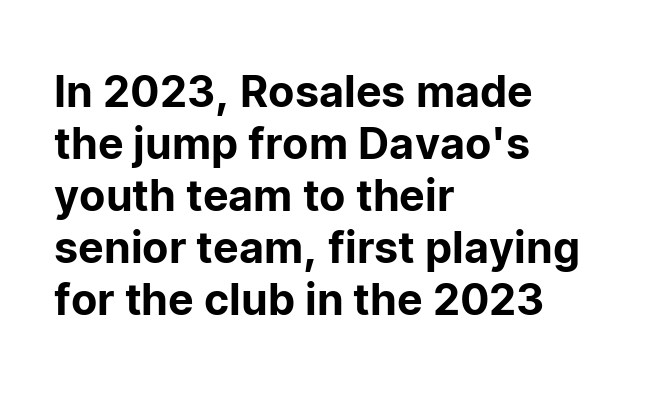
{"serif": "no", "italic": "no", "width": "normal", "stroke_contrast": "low", "x_height": "medium", "monospaced": "no", "underline": "no", "align": "left", "line_spacing_ratio": 1.21, "letter_spacing": "normal", "letter_spacing_em": 0.0, "glyph_px": 43}
